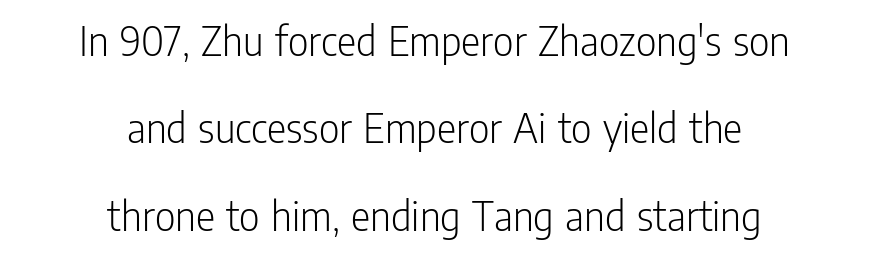
{"serif": "no", "italic": "no", "bold": "no", "weight": "light", "width": "condensed", "stroke_contrast": "low", "x_height": "medium", "monospaced": "no", "underline": "no", "align": "center", "line_spacing": "loose", "line_spacing_ratio": 1.94, "letter_spacing": "normal", "letter_spacing_em": 0.0, "glyph_px": 45}
